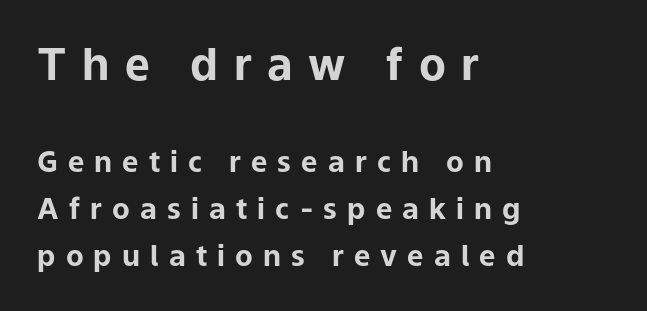
The image shows 44 px bold sans-serif type, upright; set left-aligned, normal line spacing (1.62x), unusually wide letter spacing (+0.35 em), not underlined; the first (top) block is 1.52x larger; low stroke contrast and a medium x-height.
